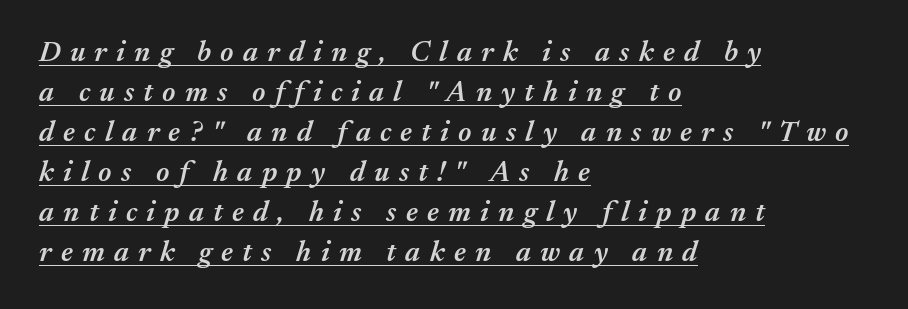
Q: Is the text bold? A: Semi-bold.
Q: Is the text italic (slanted)? A: Yes, it leans right by about 17 degrees.
Q: Is the text underlined? A: Yes.
Q: How is the paragraph aligned? A: Left-aligned.
Q: Is the spacing between letters normal or unusually wide? A: Unusually wide.
Q: Is the spacing between lines tight, normal or loose? A: Normal.
Q: Width (condensed, normal, or wide)? A: Normal.
Q: Stroke contrast? A: Medium.
Q: x-height? A: Medium.
Q: Monospaced? A: No.
